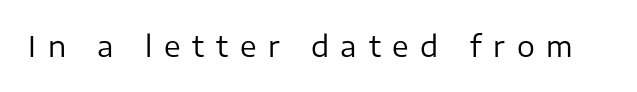
{"serif": "no", "italic": "no", "bold": "no", "weight": "regular", "width": "normal", "stroke_contrast": "low", "x_height": "medium", "monospaced": "no", "underline": "no", "letter_spacing": "wide", "letter_spacing_em": 0.42, "glyph_px": 28}
